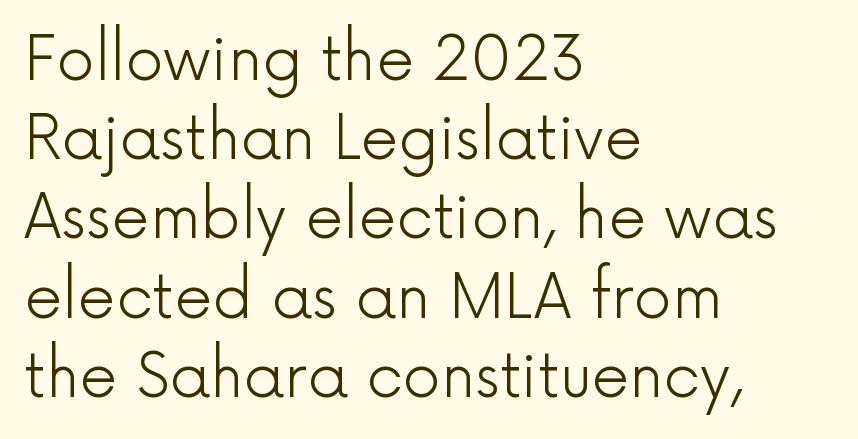
Q: Is the text bold? A: No.
Q: Is the text italic (slanted)? A: No, it is upright.
Q: Is the typeface a serif or a sans-serif typeface? A: Sans-serif.
Q: Is the text underlined? A: No.
Q: How is the paragraph aligned? A: Left-aligned.
Q: Is the spacing between letters normal or unusually wide? A: Normal.
Q: Is the spacing between lines tight, normal or loose? A: Normal.
Q: Width (condensed, normal, or wide)? A: Normal.
Q: x-height? A: Medium.
Q: Monospaced? A: No.
